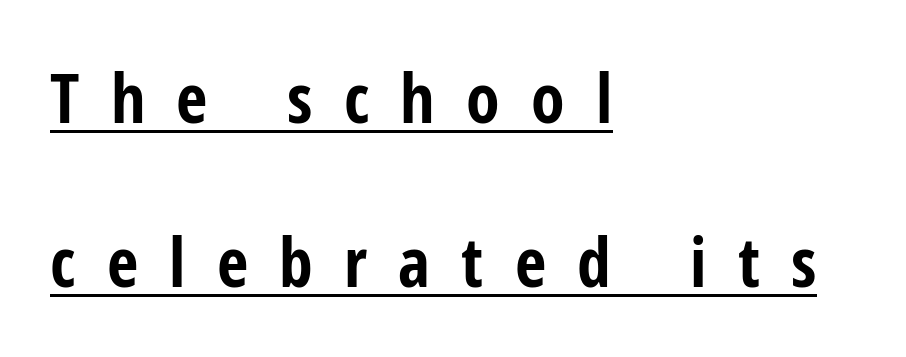
The image shows 68 px bold, condensed sans-serif type, upright; set left-aligned, loose line spacing (2.41x), unusually wide letter spacing (+0.46 em), underlined; low stroke contrast and a medium x-height.
